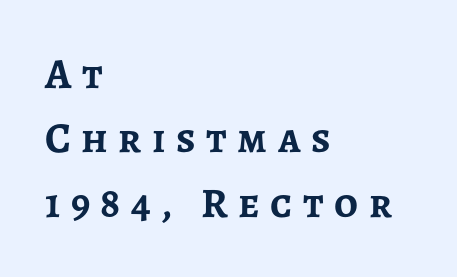
{"serif": "no", "italic": "no", "bold": "yes", "weight": "semibold", "width": "normal", "stroke_contrast": "low", "x_height": "medium", "monospaced": "no", "underline": "no", "align": "left", "line_spacing": "normal", "line_spacing_ratio": 1.53, "letter_spacing": "wide", "letter_spacing_em": 0.25, "glyph_px": 42}
